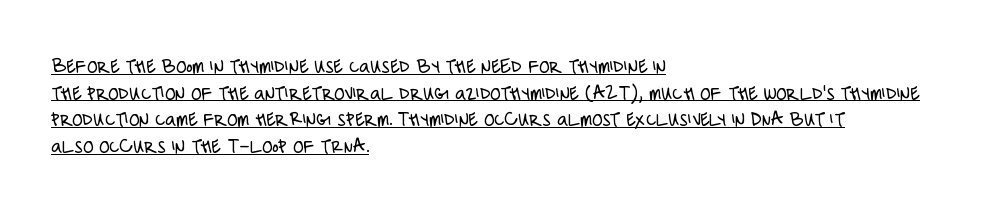
Q: Is the text bold? A: No.
Q: Is the text italic (slanted)? A: No, it is upright.
Q: Is the text underlined? A: Yes.
Q: How is the paragraph aligned? A: Left-aligned.
Q: Is the spacing between letters normal or unusually wide? A: Normal.
Q: Is the spacing between lines tight, normal or loose? A: Normal.
